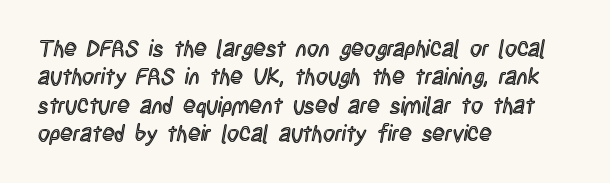
Q: Is the text italic (slanted)? A: Yes.
Q: Is the text underlined? A: No.
Q: How is the paragraph aligned? A: Left-aligned.
Q: Is the spacing between letters normal or unusually wide? A: Normal.
